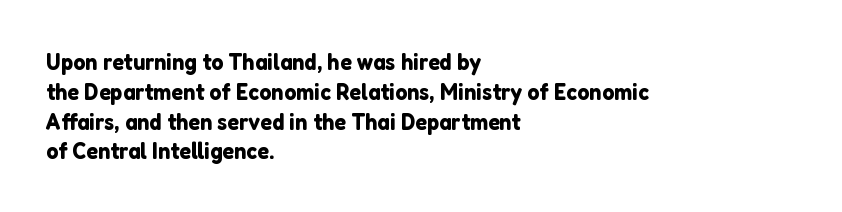
The image shows 24 px text type, upright; set left-aligned, line spacing 1.24x, normal letter spacing, not underlined.
